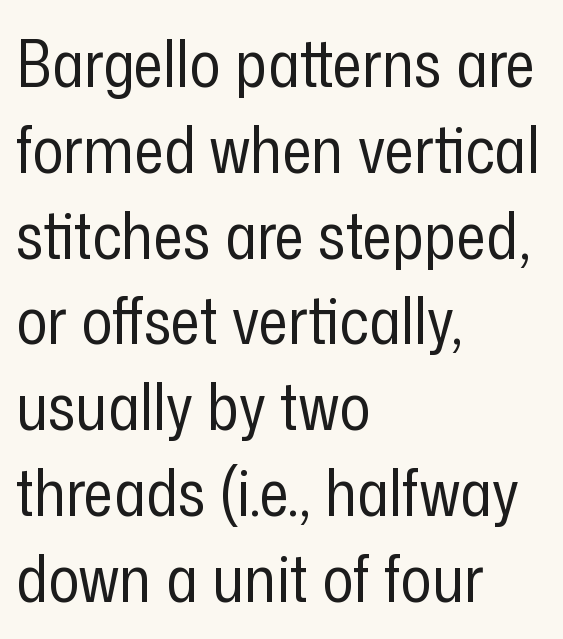
What kind of face is this? One without serifs — a sans. On a weight scale, this lands at 450 or below. Is this a fixed-width face? No — the glyphs have proportional, varying widths. Notice how the passage keeps a crisp vertical edge on the left only. Caption: standard tracking, unaltered. Successive baselines arrive at the customary interval.
